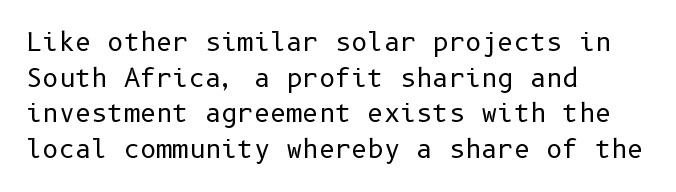
No word sits above an underline. These lines stack with their left ends in a neat column. The line-height multiplier appears to be the usual default. Ordinary non-slanted type is in use. Students, note that the glyphs here touch the page at normal intervals.
